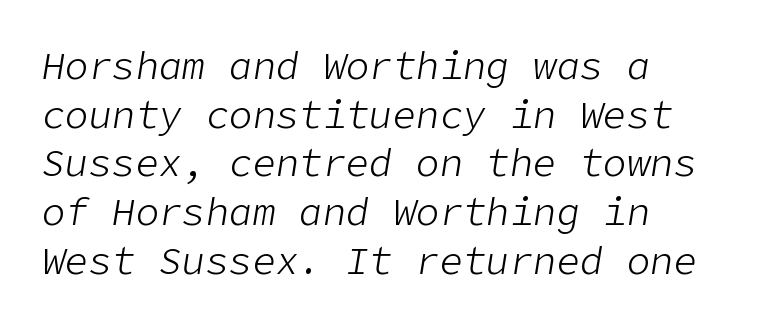
The image shows 39 px light type, italic (leaning right); set left-aligned, normal line spacing (1.25x), normal letter spacing, not underlined; low stroke contrast and a medium x-height.
